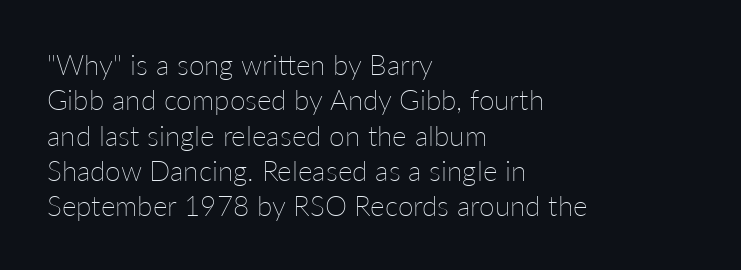
{"italic": "no", "bold": "no", "weight": "thin", "width": "normal", "stroke_contrast": "low", "x_height": "medium", "monospaced": "no", "underline": "no", "align": "left", "line_spacing": "normal", "line_spacing_ratio": 1.26, "letter_spacing": "normal", "letter_spacing_em": 0.0, "glyph_px": 28}
